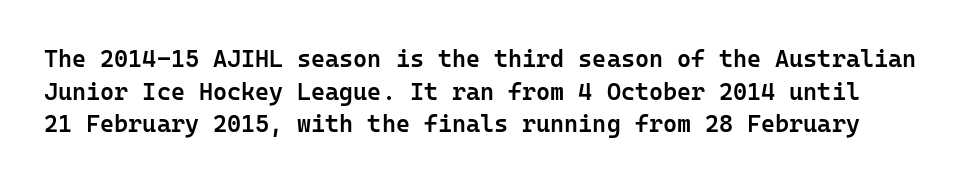
Q: Is the text bold? A: Semi-bold.
Q: Is the text italic (slanted)? A: No, it is upright.
Q: Is the text underlined? A: No.
Q: Is the spacing between letters normal or unusually wide? A: Normal.
Q: Is the spacing between lines tight, normal or loose? A: Normal.
